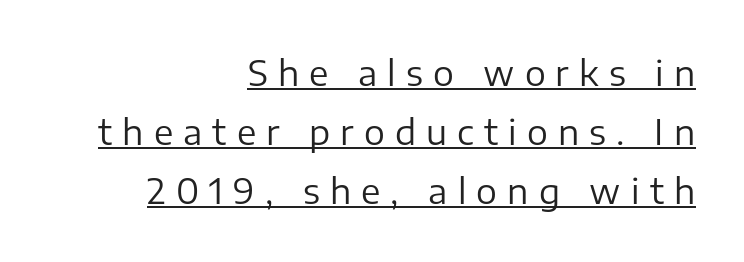
Q: Is the text bold? A: No.
Q: Is the text italic (slanted)? A: No, it is upright.
Q: Is the typeface a serif or a sans-serif typeface? A: Sans-serif.
Q: Is the text underlined? A: Yes.
Q: How is the paragraph aligned? A: Right-aligned.
Q: Is the spacing between letters normal or unusually wide? A: Unusually wide.
Q: Is the spacing between lines tight, normal or loose? A: Normal.
Q: Width (condensed, normal, or wide)? A: Normal.
Q: Stroke contrast? A: Low.
Q: x-height? A: Medium.
Q: Monospaced? A: No.
